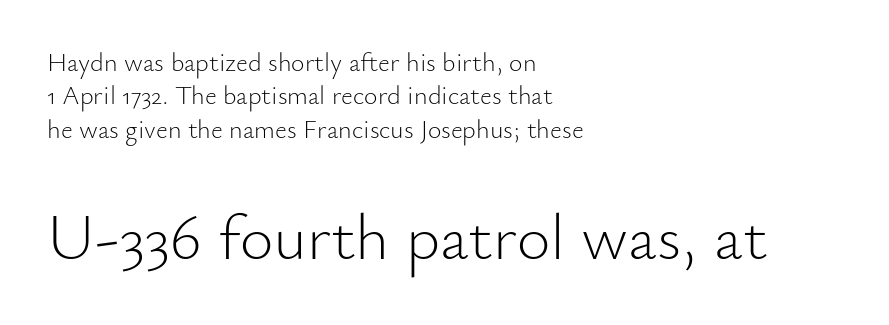
These lines are set flush left with a ragged right edge. The vertical gap from one line to the next is medium. The passage shown begins with its smaller block and ends with its larger one. The passage shown is not bold in any degree. Spacing between characters is what you'd get straight out of the box. This is roman type, the default non-slanted kind.
